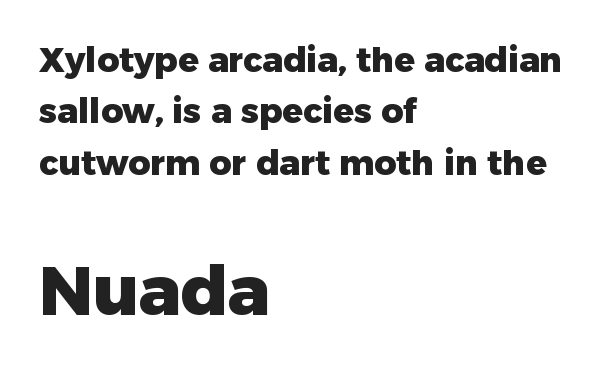
Heavy, bold letterforms. The rendering uses natural spacing where letterforms have individual widths. Anything drawn beneath the words? Only blank space. Nothing unusual about the tracking: characters are spaced as the font intends. The lines sit at an ordinary, default distance from one another. The second block has been scaled up relative to the first.
